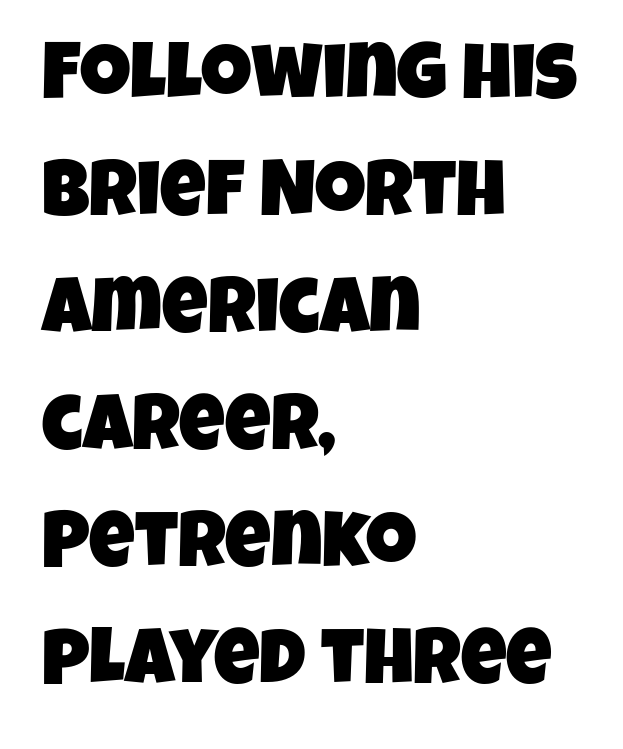
The image shows 79 px condensed sans-serif type; set left-aligned, normal line spacing (1.48x), normal letter spacing, not underlined; low stroke contrast and a large x-height.
